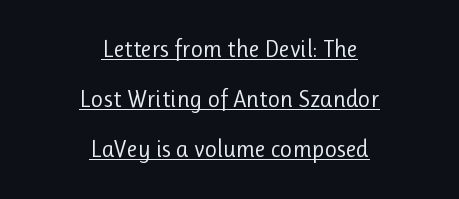
The image shows 24 px text type, upright; set centered, loose line spacing (2.09x), normal letter spacing, underlined.
